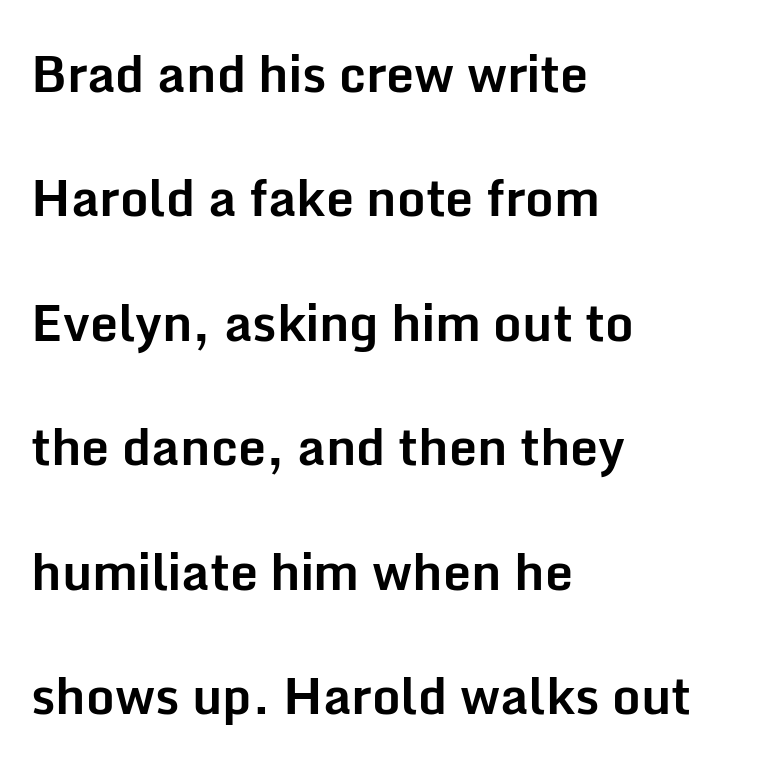
Weight: bold. It's the straight-up-and-down kind of type. These lines are composed in type without serifs. No extra tracking has been applied to these lines. Spacing verdict: proportional, widths tailored to each character. The specimen omits any rule beneath the text block's lines.
